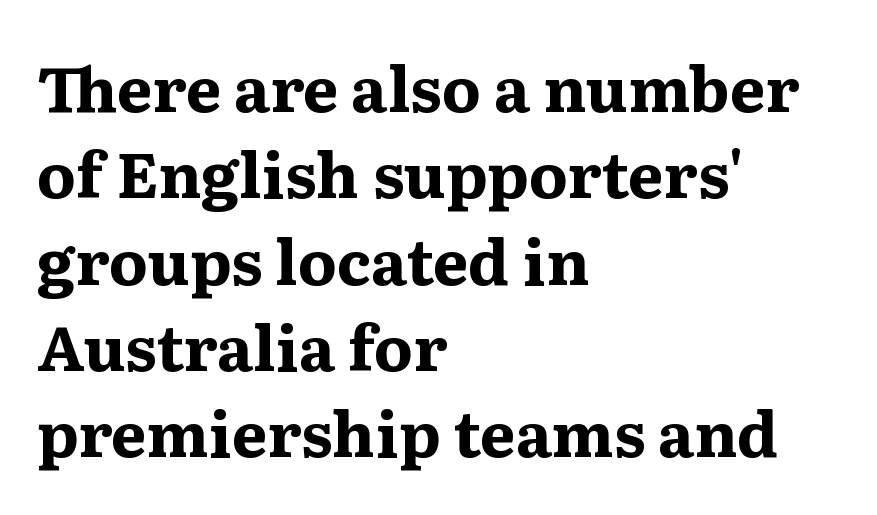
Q: Is the text bold? A: Yes.
Q: Is the text italic (slanted)? A: No, it is upright.
Q: Is the typeface a serif or a sans-serif typeface? A: Serif.
Q: Is the text underlined? A: No.
Q: How is the paragraph aligned? A: Left-aligned.
Q: Is the spacing between letters normal or unusually wide? A: Normal.
Q: Is the spacing between lines tight, normal or loose? A: Normal.
Q: Width (condensed, normal, or wide)? A: Wide.
Q: Stroke contrast? A: Medium.
Q: x-height? A: Medium.
Q: Monospaced? A: No.
